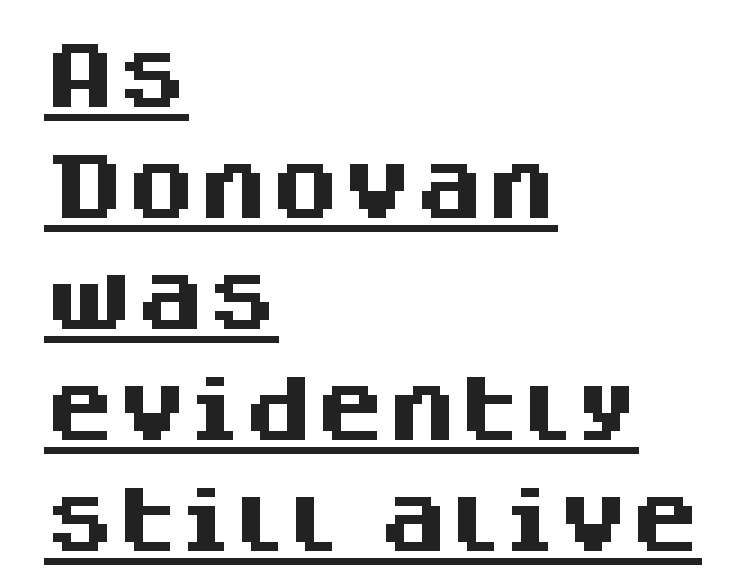
The image shows 72 px heavy sans-serif type, upright; set left-aligned, normal line spacing (1.54x), normal letter spacing, underlined; medium stroke contrast and a large x-height.
